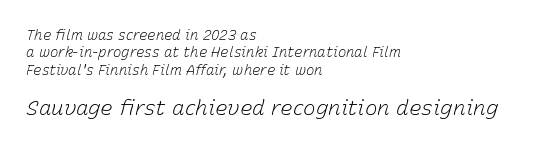
The image shows 21 px text type, italic (leaning right); set left-aligned, normal line spacing (1.25x), normal letter spacing, not underlined; the second (bottom) block is 1.5x larger.
